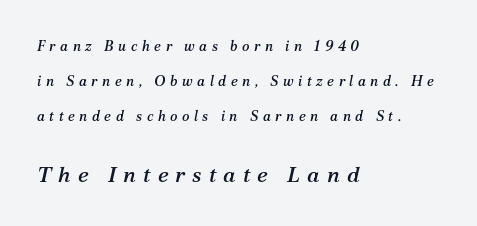
Q: Is the text italic (slanted)? A: Yes, it leans right by about 12 degrees.
Q: Is the text underlined? A: No.
Q: How is the paragraph aligned? A: Left-aligned.
Q: Is the spacing between letters normal or unusually wide? A: Unusually wide.
Q: Is the spacing between lines tight, normal or loose? A: Loose.
Q: Which block of text is set in a larger size, the first (top) or the second (bottom)? A: The second (bottom) one.
